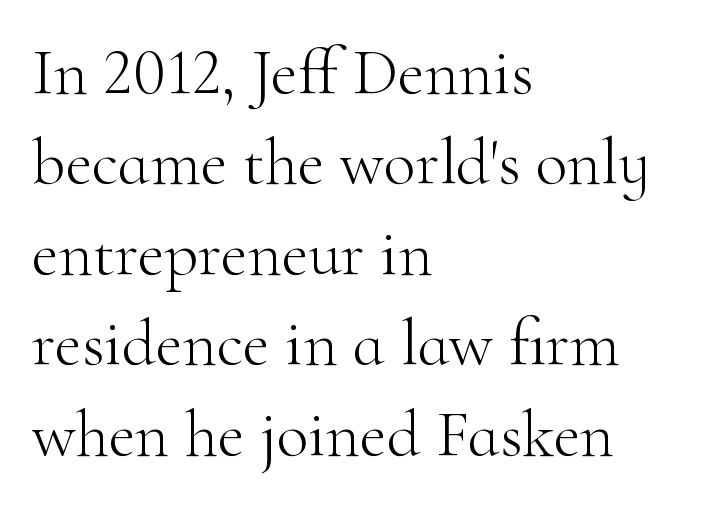
Q: Is the text bold? A: No.
Q: Is the text italic (slanted)? A: No, it is upright.
Q: Is the typeface a serif or a sans-serif typeface? A: Serif.
Q: Is the text underlined? A: No.
Q: How is the paragraph aligned? A: Left-aligned.
Q: Is the spacing between letters normal or unusually wide? A: Normal.
Q: Is the spacing between lines tight, normal or loose? A: Normal.
Q: Width (condensed, normal, or wide)? A: Normal.
Q: Stroke contrast? A: High.
Q: x-height? A: Small.
Q: Monospaced? A: No.
